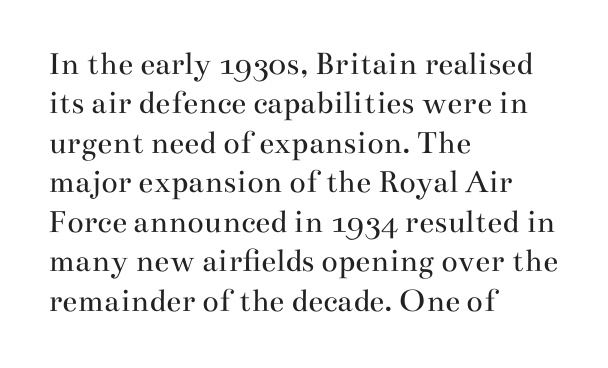
The image shows 34 px regular-weight, wide serif type, upright; set left-aligned, line spacing 1.16x, normal letter spacing, not underlined; medium stroke contrast and a small x-height.
